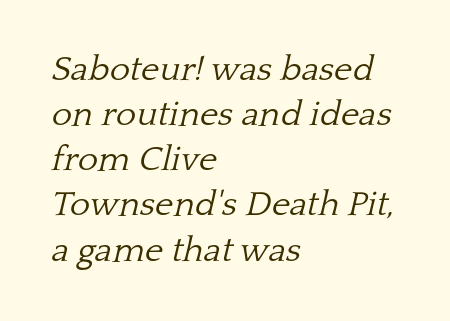
Q: Is the text bold? A: No.
Q: Is the text italic (slanted)? A: Yes, it leans right by about 13 degrees.
Q: Is the typeface a serif or a sans-serif typeface? A: Serif.
Q: Is the text underlined? A: No.
Q: How is the paragraph aligned? A: Left-aligned.
Q: Is the spacing between letters normal or unusually wide? A: Normal.
Q: Is the spacing between lines tight, normal or loose? A: Normal.
Q: Width (condensed, normal, or wide)? A: Normal.
Q: Stroke contrast? A: Low.
Q: x-height? A: Medium.
Q: Monospaced? A: No.
